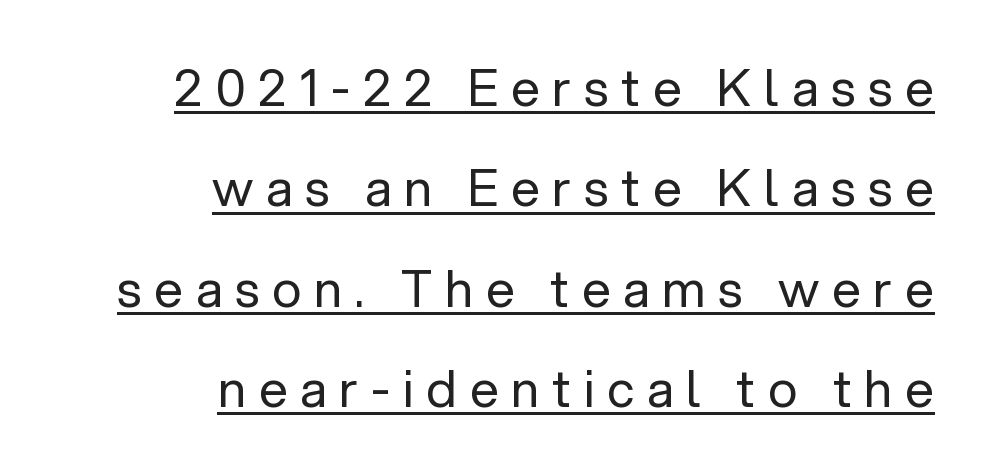
{"serif": "no", "italic": "no", "bold": "no", "weight": "regular", "width": "normal", "stroke_contrast": "low", "x_height": "medium", "monospaced": "no", "underline": "yes", "align": "right", "line_spacing": "loose", "line_spacing_ratio": 1.97, "letter_spacing": "wide", "letter_spacing_em": 0.25, "glyph_px": 51}
